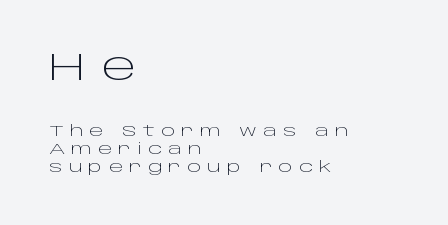
A quiet, ordinary-to-light weight characterises the typeface. Characters follow at a spacing far wider than the type designer built in. Every row of glyphs begins at an identical x-position on the left. Proportional: the letters do not fall into vertical columns. Quick note: not italic, upright.
